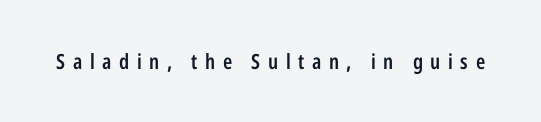
Ordinary non-slanted type is in use. The passage shown is not underscored anywhere. You could only call the tracking loose — the letters float apart. The letters are semibold — heavier than regular but short of a full bold.
